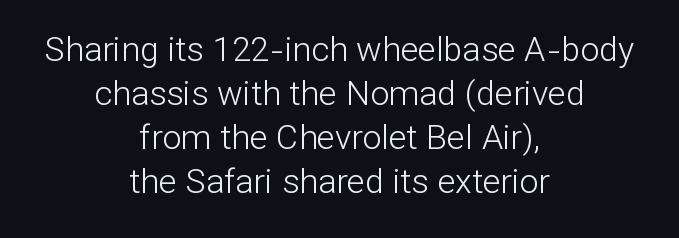
Nobody drew a line under any word here. Normally led — the rows are evenly, conventionally spaced. This rendering uses center alignment, leaving both contours irregular but symmetric. Notice how the stems are strictly vertical — no italics here. The tracking reads as untouched default to a designer's eye.
